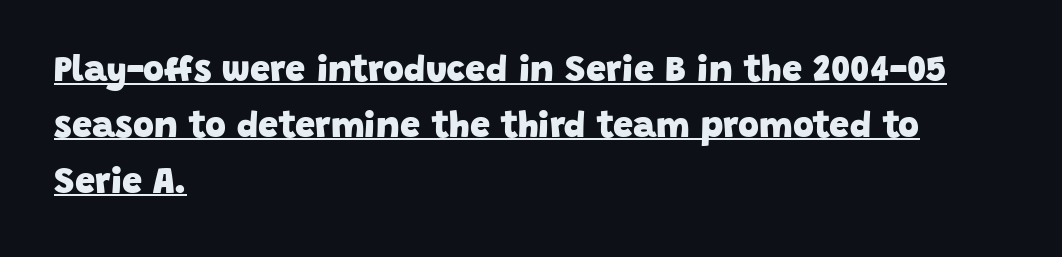
Q: Is the text bold? A: Yes.
Q: Is the typeface a serif or a sans-serif typeface? A: Sans-serif.
Q: Is the text underlined? A: Yes.
Q: How is the paragraph aligned? A: Left-aligned.
Q: Is the spacing between letters normal or unusually wide? A: Normal.
Q: Is the spacing between lines tight, normal or loose? A: Normal.
Q: Width (condensed, normal, or wide)? A: Normal.
Q: Stroke contrast? A: Low.
Q: x-height? A: Large.
Q: Monospaced? A: No.
